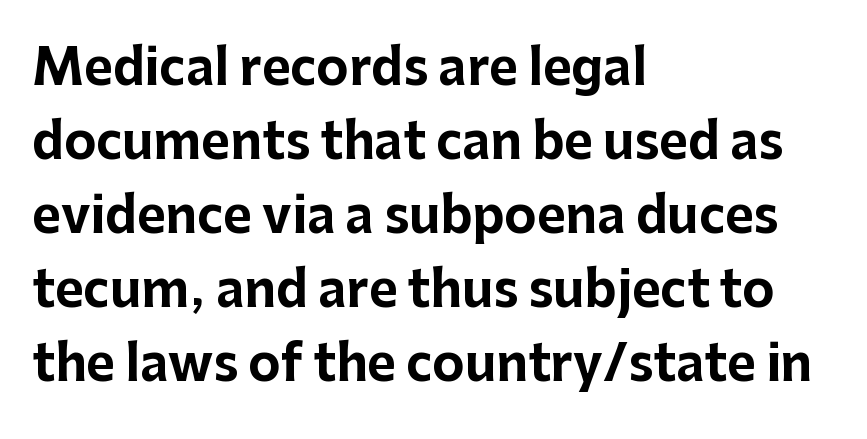
The image shows 49 px bold sans-serif type, upright; set left-aligned, normal line spacing (1.51x), normal letter spacing, not underlined; low stroke contrast and a medium x-height.
